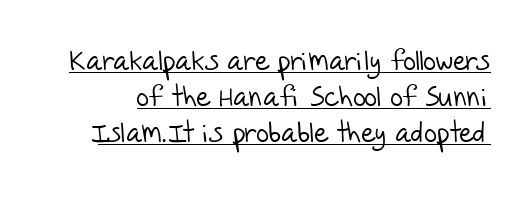
{"serif": "no", "bold": "no", "weight": "light", "width": "normal", "stroke_contrast": "low", "x_height": "large", "monospaced": "no", "underline": "yes", "line_spacing": "normal", "line_spacing_ratio": 1.29, "letter_spacing": "normal", "letter_spacing_em": 0.0, "glyph_px": 28}
